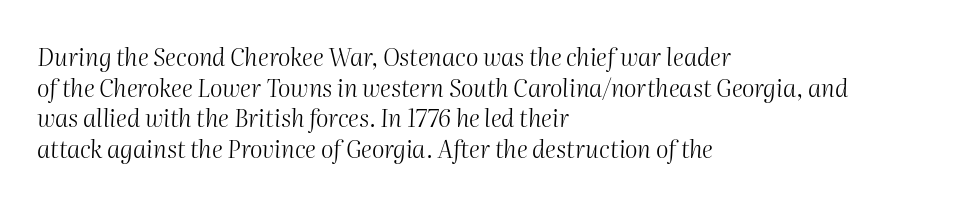
{"italic": "yes", "lean": "right", "slant_degrees": 2, "bold": "no", "underline": "no", "align": "left", "line_spacing": "normal", "line_spacing_ratio": 1.28, "letter_spacing": "normal", "letter_spacing_em": 0.0, "glyph_px": 24}
